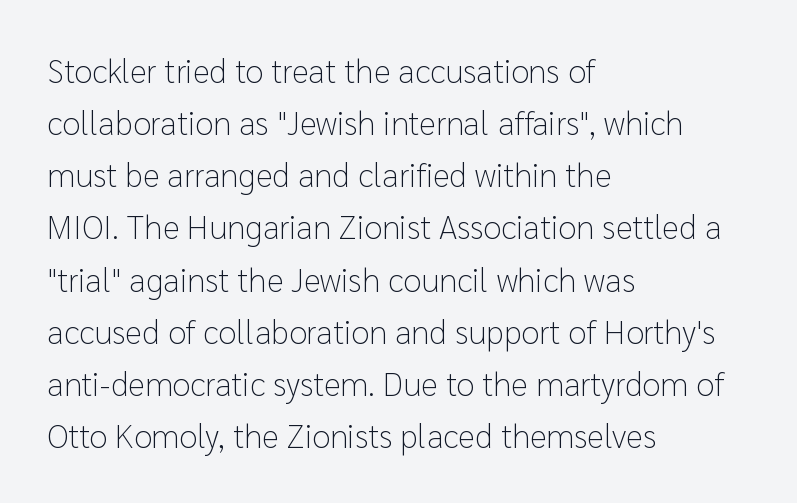
{"serif": "no", "italic": "no", "bold": "no", "weight": "light", "width": "normal", "stroke_contrast": "low", "x_height": "medium", "monospaced": "no", "underline": "no", "align": "left", "line_spacing": "normal", "line_spacing_ratio": 1.58, "letter_spacing": "normal", "letter_spacing_em": 0.0, "glyph_px": 33}
